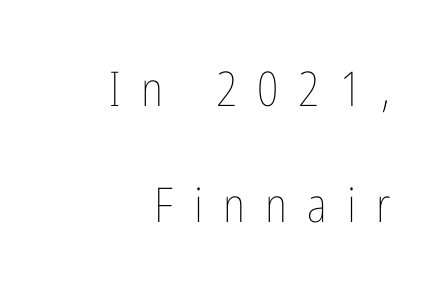
The baseline area is clear. The rendering anchors every line to the right-hand side. Someone cranked the tracking dial way up on this one. This sample uses an upright cut, with every glyph sitting square on the baseline.
